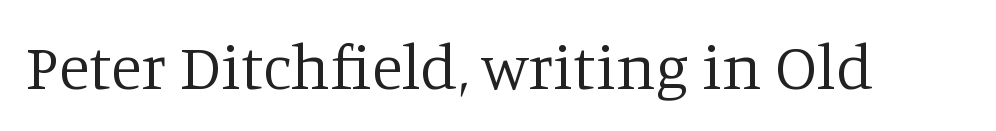
Q: Is the text bold? A: No.
Q: Is the text italic (slanted)? A: No, it is upright.
Q: Is the typeface a serif or a sans-serif typeface? A: Serif.
Q: Is the text underlined? A: No.
Q: Is the spacing between letters normal or unusually wide? A: Normal.
Q: Width (condensed, normal, or wide)? A: Normal.
Q: Stroke contrast? A: Low.
Q: x-height? A: Large.
Q: Monospaced? A: No.
